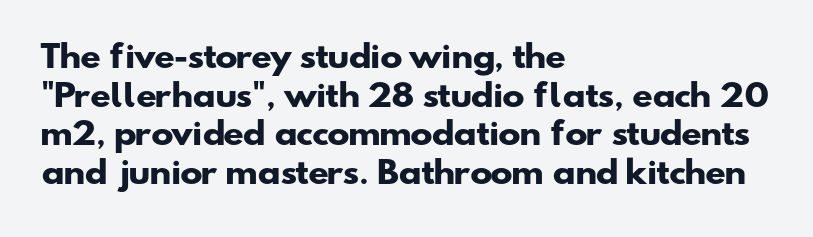
In terms of letterform style, serifs are entirely absent. A student would call this left alignment; a typographer would say flush left, rag right. Proportional: the letters do not fall into vertical columns. Nobody touched the tracking dial on this one.
